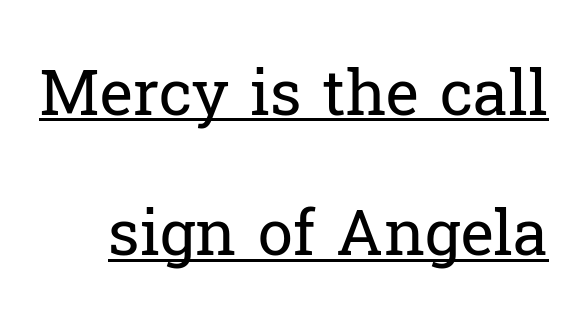
A great deal of white space separates one row of letters from the next. Each word holds together tightly as a unit, with standard inter-letter gaps. It's the straight-up-and-down kind of type. A typographer would call this underscored text.
